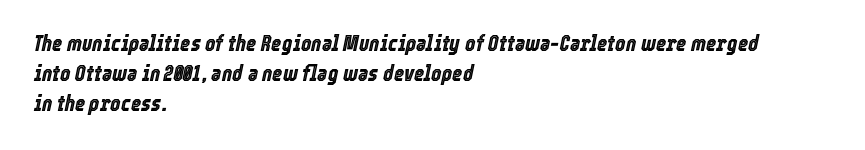
Q: Is the text italic (slanted)? A: Yes, it leans right by about 12 degrees.
Q: Is the text underlined? A: No.
Q: How is the paragraph aligned? A: Left-aligned.
Q: Is the spacing between letters normal or unusually wide? A: Normal.
Q: Is the spacing between lines tight, normal or loose? A: Normal.
